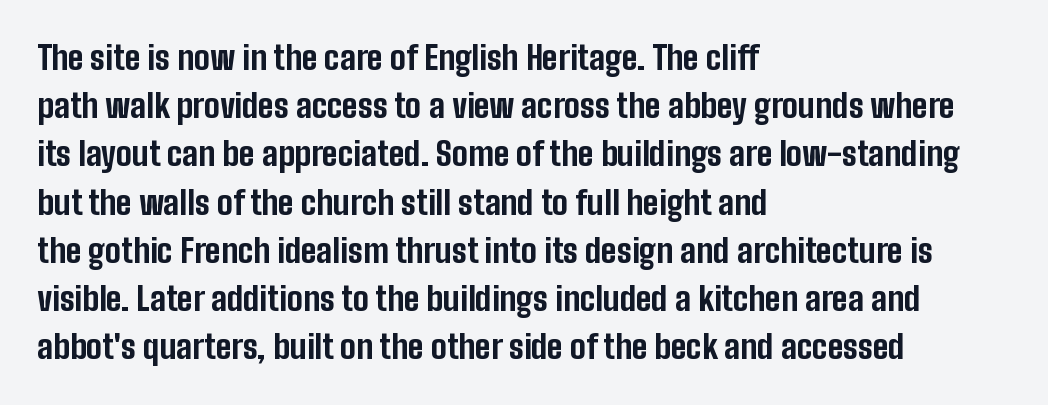
The image shows 33 px bold, condensed sans-serif type, upright; set left-aligned, normal line spacing (1.46x), normal letter spacing, not underlined; low stroke contrast and a medium x-height.
